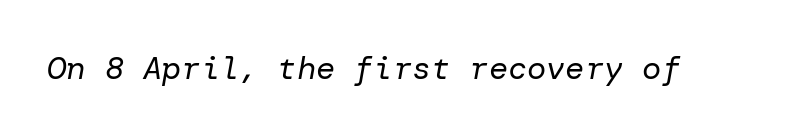
The letterforms sit at book weight or below. Each row of text sits above clean, open space. Characters are canted at an angle relative to the baseline's perpendicular. There is no visible air inserted between adjacent glyphs.
